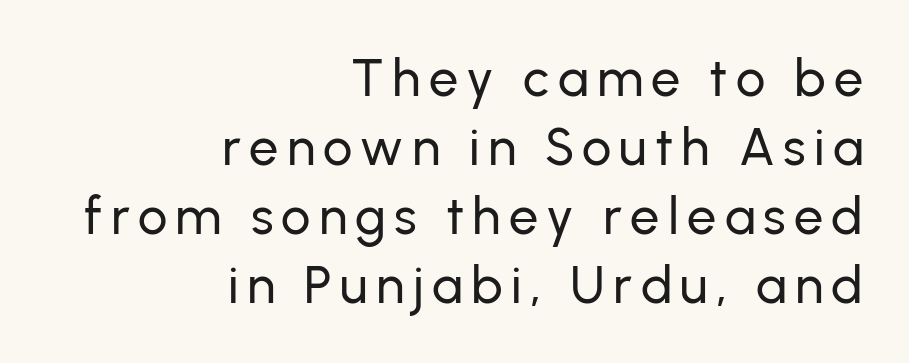
{"serif": "no", "italic": "no", "width": "normal", "stroke_contrast": "low", "x_height": "medium", "monospaced": "no", "underline": "no", "align": "right", "line_spacing": "normal", "line_spacing_ratio": 1.33, "glyph_px": 52}
